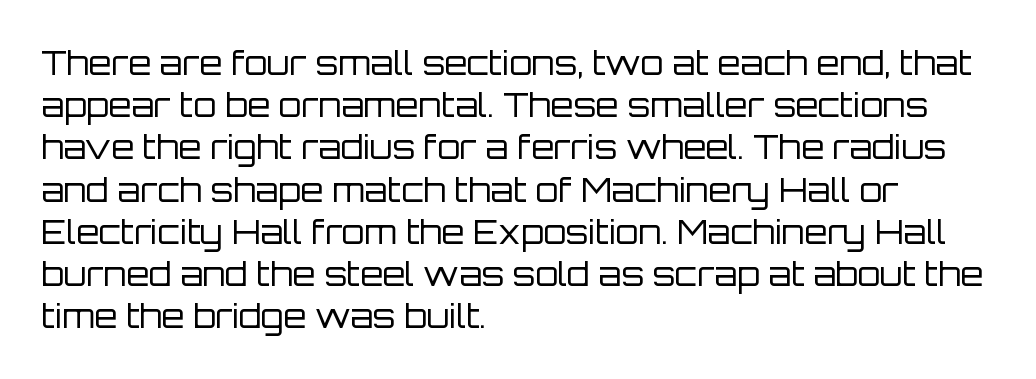
{"serif": "no", "italic": "no", "bold": "no", "weight": "regular", "width": "normal", "stroke_contrast": "low", "x_height": "large", "monospaced": "no", "underline": "no", "align": "left", "line_spacing": "normal", "line_spacing_ratio": 1.28, "letter_spacing": "normal", "letter_spacing_em": 0.0, "glyph_px": 33}
